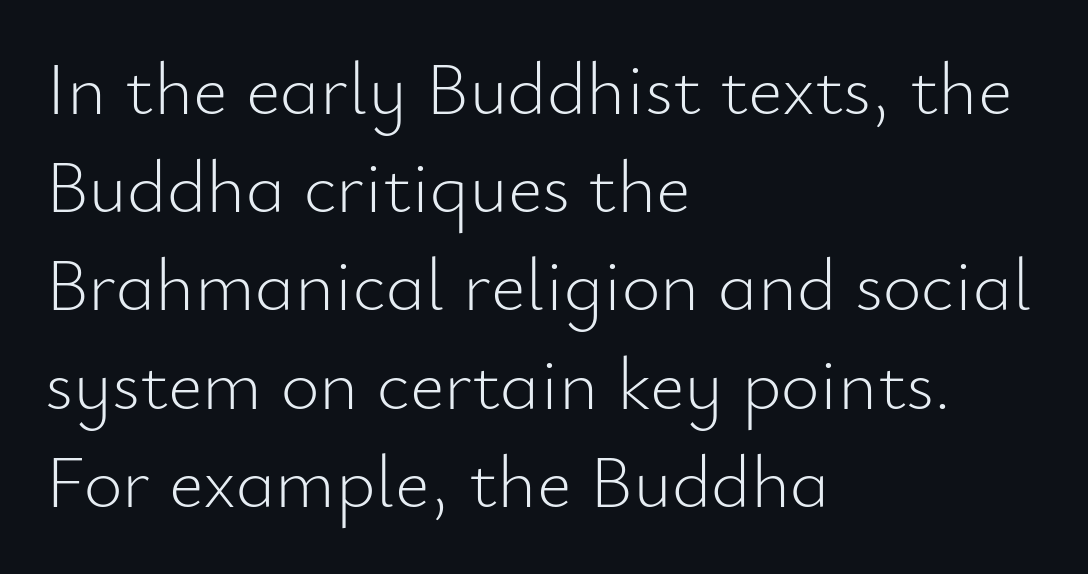
Q: Is the text bold? A: No.
Q: Is the text italic (slanted)? A: No, it is upright.
Q: Is the typeface a serif or a sans-serif typeface? A: Sans-serif.
Q: Is the text underlined? A: No.
Q: How is the paragraph aligned? A: Left-aligned.
Q: Is the spacing between letters normal or unusually wide? A: Normal.
Q: Is the spacing between lines tight, normal or loose? A: Normal.
Q: Width (condensed, normal, or wide)? A: Normal.
Q: Stroke contrast? A: Low.
Q: x-height? A: Small.
Q: Monospaced? A: No.
